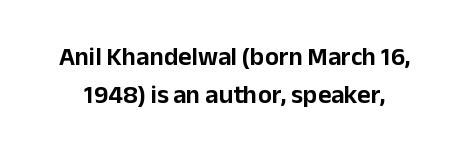
{"italic": "no", "underline": "no", "line_spacing": "normal", "line_spacing_ratio": 1.47, "letter_spacing": "normal", "letter_spacing_em": 0.0, "glyph_px": 26}
